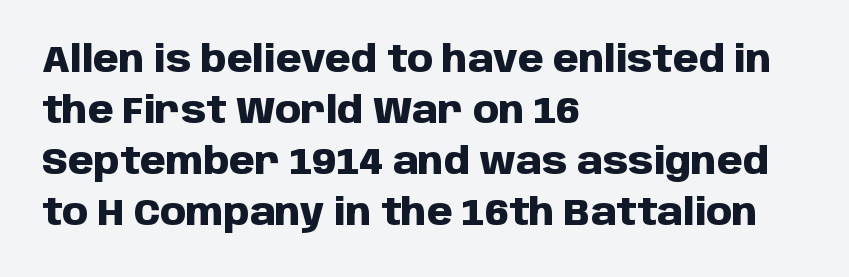
The image shows 37 px heavy sans-serif type, upright; set left-aligned, normal line spacing (1.38x), normal letter spacing, not underlined; low stroke contrast and a large x-height.
